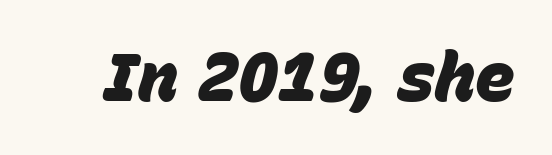
Q: Is the text bold? A: Yes.
Q: Is the text italic (slanted)? A: Yes, it leans right by about 15 degrees.
Q: Is the text underlined? A: No.
Q: Is the spacing between letters normal or unusually wide? A: Normal.
Q: Width (condensed, normal, or wide)? A: Normal.
Q: Stroke contrast? A: Low.
Q: x-height? A: Large.
Q: Monospaced? A: No.
